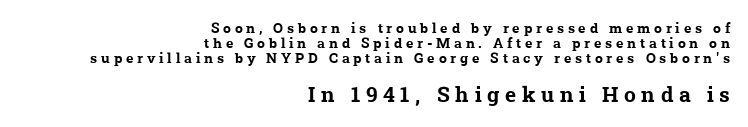
Q: Is the text bold? A: Yes.
Q: Is the text underlined? A: No.
Q: How is the paragraph aligned? A: Right-aligned.
Q: Is the spacing between letters normal or unusually wide? A: Unusually wide.
Q: Is the spacing between lines tight, normal or loose? A: Tight.
Q: Which block of text is set in a larger size, the first (top) or the second (bottom)? A: The second (bottom) one.
